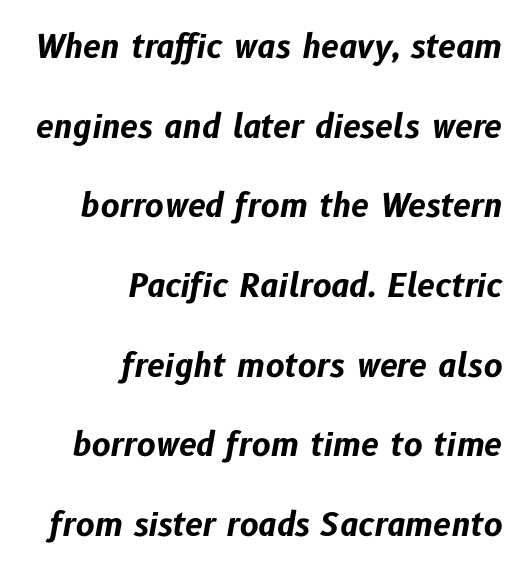
{"italic": "yes", "lean": "right", "slant_degrees": 10, "bold": "yes", "weight": "bold", "width": "normal", "stroke_contrast": "low", "x_height": "medium", "monospaced": "no", "underline": "no", "align": "right", "line_spacing": "loose", "line_spacing_ratio": 2.49, "letter_spacing": "normal", "letter_spacing_em": 0.0, "glyph_px": 32}
